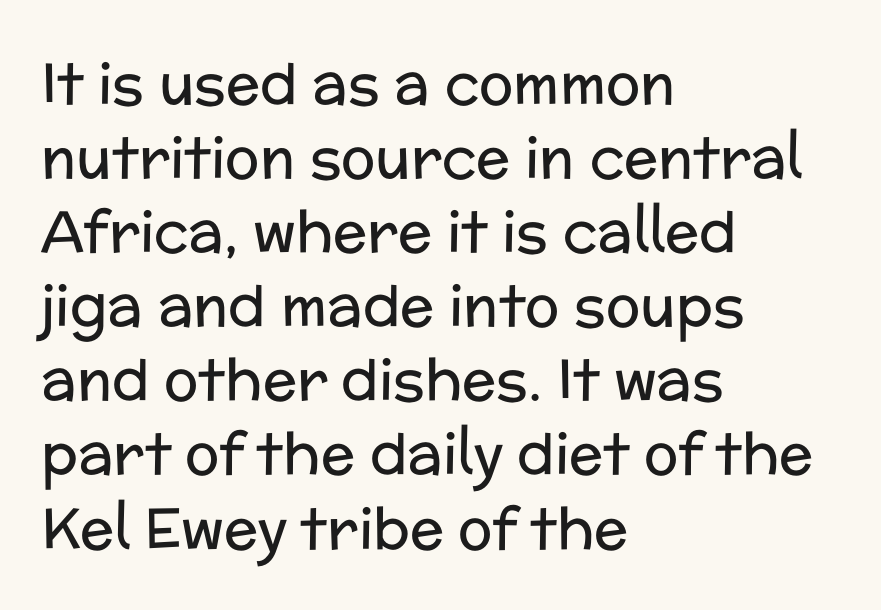
You could call the tracking neutral — neither tight nor loose. The typesetter chose a ragged-right arrangement here. Lines of text with bare space underneath. A roman cut, with each character standing at attention. Observe the absence of serifs on each vertical stroke in this sample. Do the characters align in a grid? No, the font is proportional.
